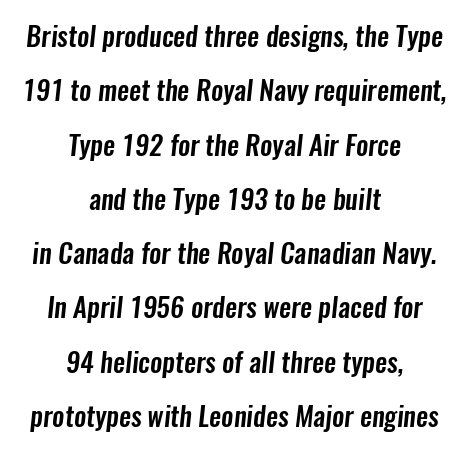
{"underline": "no", "align": "center", "line_spacing": "loose", "line_spacing_ratio": 2.01, "letter_spacing": "normal", "letter_spacing_em": 0.0, "glyph_px": 27}
